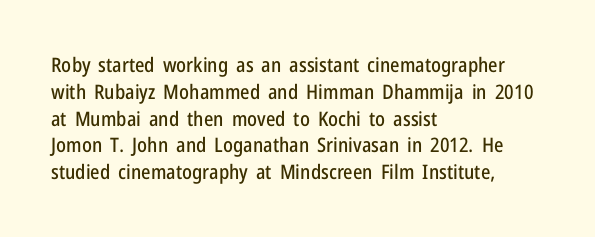
Q: Is the text italic (slanted)? A: No, it is upright.
Q: Is the text underlined? A: No.
Q: How is the paragraph aligned? A: Left-aligned.
Q: Is the spacing between letters normal or unusually wide? A: Normal.
Q: Is the spacing between lines tight, normal or loose? A: Normal.
